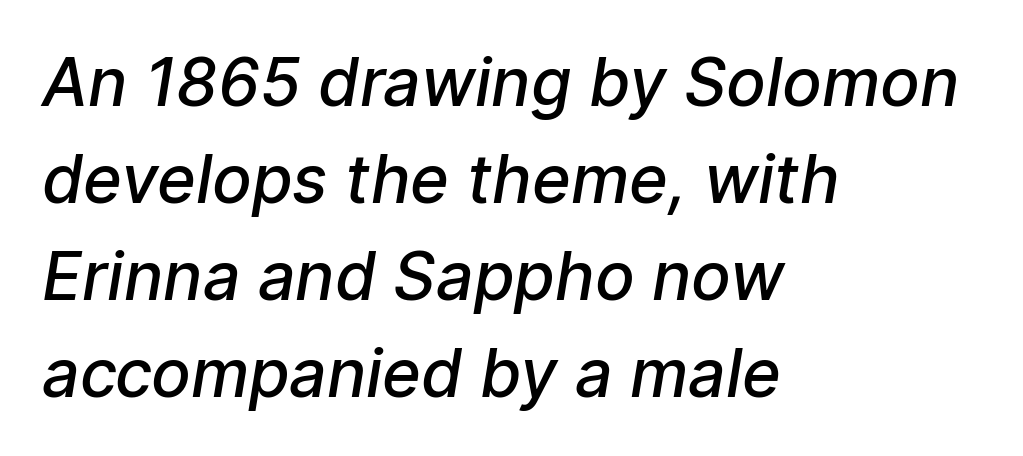
Q: Is the text bold? A: Semi-bold.
Q: Is the typeface a serif or a sans-serif typeface? A: Sans-serif.
Q: Is the text underlined? A: No.
Q: How is the paragraph aligned? A: Left-aligned.
Q: Is the spacing between letters normal or unusually wide? A: Normal.
Q: Is the spacing between lines tight, normal or loose? A: Normal.
Q: Width (condensed, normal, or wide)? A: Normal.
Q: Stroke contrast? A: Low.
Q: x-height? A: Medium.
Q: Monospaced? A: No.
